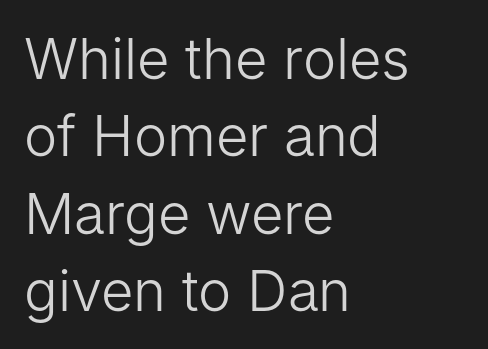
Q: Is the text bold? A: No.
Q: Is the text italic (slanted)? A: No, it is upright.
Q: Is the typeface a serif or a sans-serif typeface? A: Sans-serif.
Q: Is the text underlined? A: No.
Q: How is the paragraph aligned? A: Left-aligned.
Q: Is the spacing between letters normal or unusually wide? A: Normal.
Q: Is the spacing between lines tight, normal or loose? A: Normal.
Q: Width (condensed, normal, or wide)? A: Normal.
Q: Stroke contrast? A: Low.
Q: x-height? A: Medium.
Q: Monospaced? A: No.
